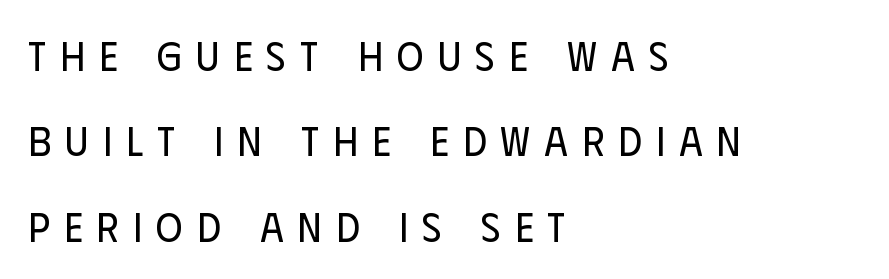
{"serif": "no", "italic": "no", "bold": "no", "weight": "regular", "width": "condensed", "stroke_contrast": "low", "x_height": "large", "monospaced": "no", "underline": "no", "align": "left", "line_spacing": "loose", "line_spacing_ratio": 2.08, "letter_spacing": "wide", "letter_spacing_em": 0.35, "glyph_px": 41}
